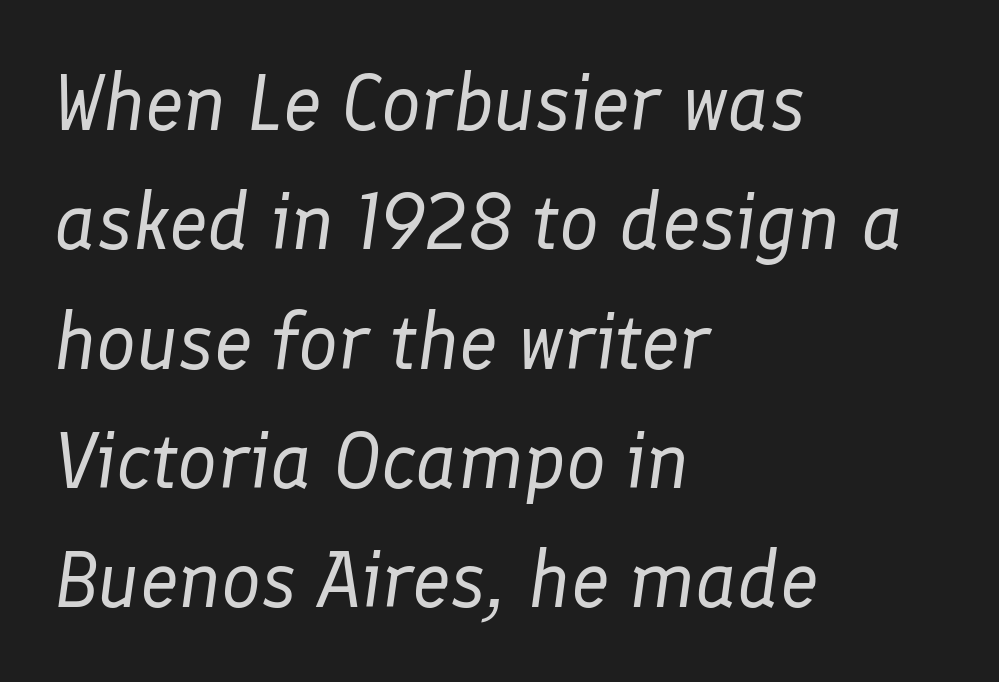
Q: Is the text bold? A: No.
Q: Is the text italic (slanted)? A: Yes, it leans right by about 8 degrees.
Q: Is the text underlined? A: No.
Q: How is the paragraph aligned? A: Left-aligned.
Q: Is the spacing between letters normal or unusually wide? A: Normal.
Q: Is the spacing between lines tight, normal or loose? A: Normal.
Q: Width (condensed, normal, or wide)? A: Normal.
Q: Stroke contrast? A: Low.
Q: x-height? A: Medium.
Q: Monospaced? A: No.
